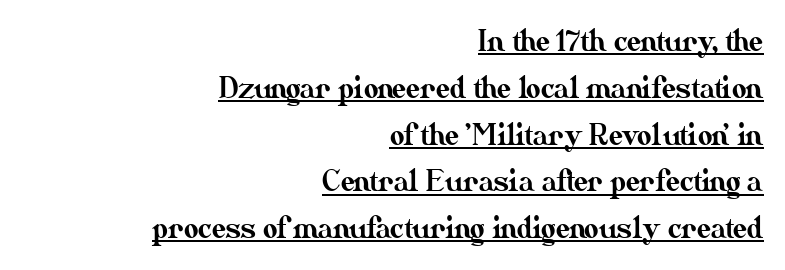
Style check: upright. A flush-right, rag-left setting is used for this passage. The string is rendered with underlining switched on. A normal amount of white space separates one row of letters from the next.
